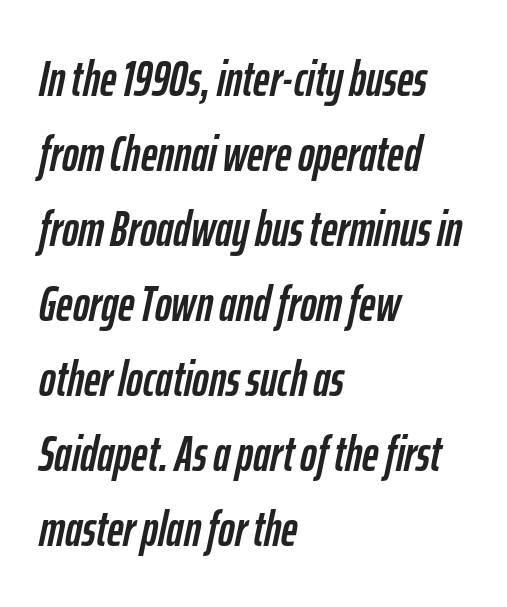
The image shows 50 px condensed type, italic (leaning right); set left-aligned, normal line spacing (1.5x), normal letter spacing, not underlined; low stroke contrast and a medium x-height.
